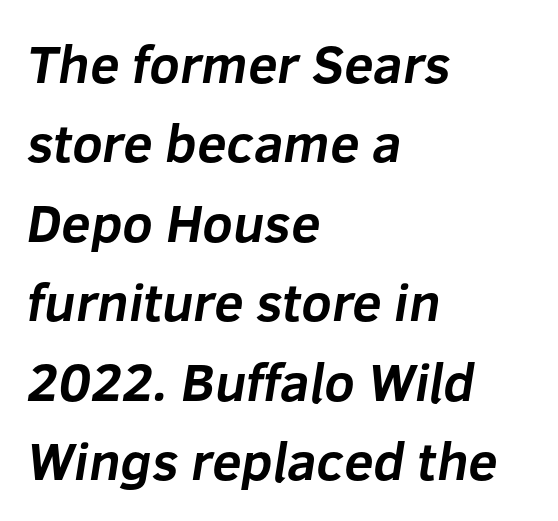
Horizontally, the lines are justified to the leading edge only. Check where the strokes stop: nothing finishes them off — pure sans. Stroke thickness is high; the sample reads as a true bold. The passage shown is not underscored anywhere. Students, note that the glyphs here touch the page at normal intervals. Normally led — the rows are evenly, conventionally spaced.
